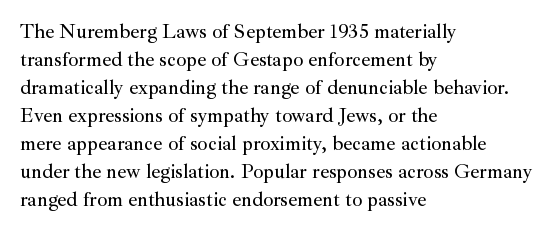
{"italic": "no", "underline": "no", "align": "left", "line_spacing": "normal", "line_spacing_ratio": 1.4, "letter_spacing": "normal", "letter_spacing_em": 0.0, "glyph_px": 20}
